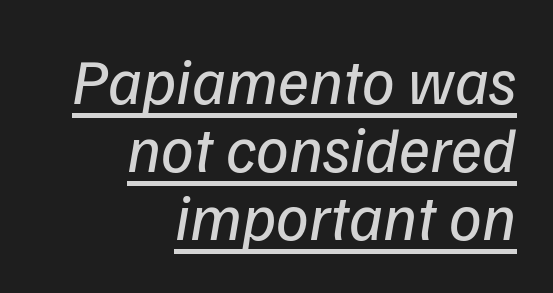
The words here are underlined. You could not count columns in this text — the font is proportionally spaced. Where is the straight margin? On the right. Letters have the restrained weight of plain body copy at most. Spacing between characters is what you'd get straight out of the box.
